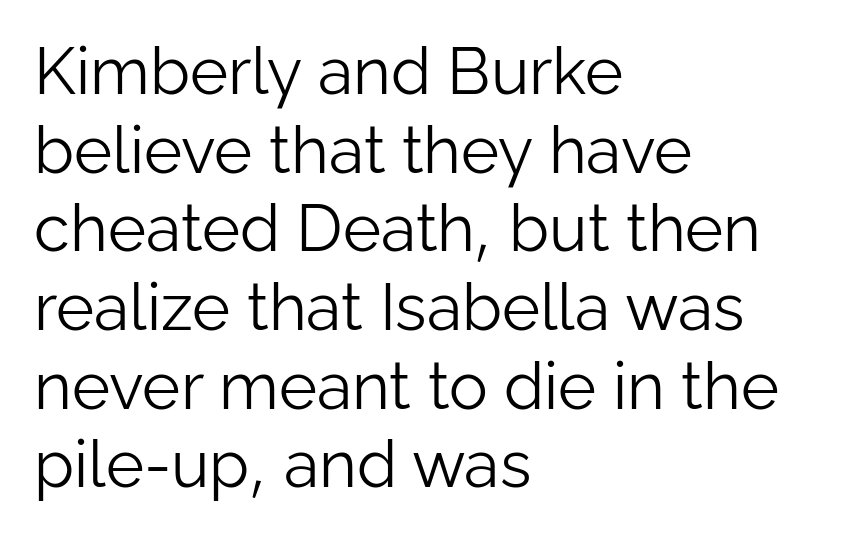
This sample has the flowing, uneven cadence of proportional lettering. The rag falls on the right side of this text block. Classification — sans serif. The strokes are not fattened; the text isn't bold. Tracking value appears to be zero — textbook default spacing.
